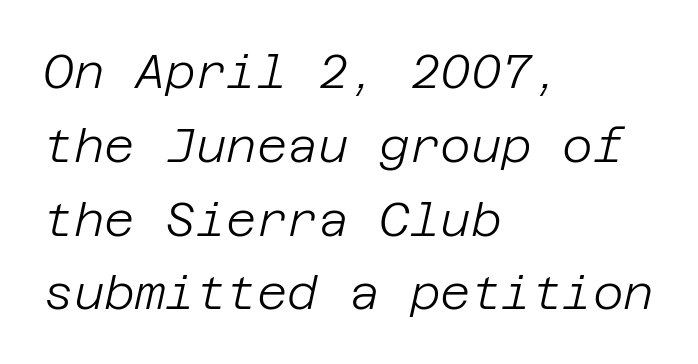
Q: Is the text bold? A: No.
Q: Is the text italic (slanted)? A: Yes, it leans right by about 12 degrees.
Q: Is the text underlined? A: No.
Q: How is the paragraph aligned? A: Left-aligned.
Q: Is the spacing between letters normal or unusually wide? A: Normal.
Q: Is the spacing between lines tight, normal or loose? A: Normal.
Q: Width (condensed, normal, or wide)? A: Normal.
Q: Stroke contrast? A: Low.
Q: x-height? A: Large.
